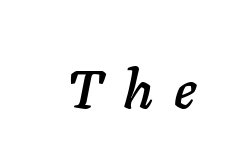
Notice how the stems are inclined rather than vertical — that's the hallmark of italics. The passage shown has open, widely tracked lettering throughout. Each letter keeps its own natural width here, so spacing adapts to shape. Only glyphs here, with clear space below each row.
